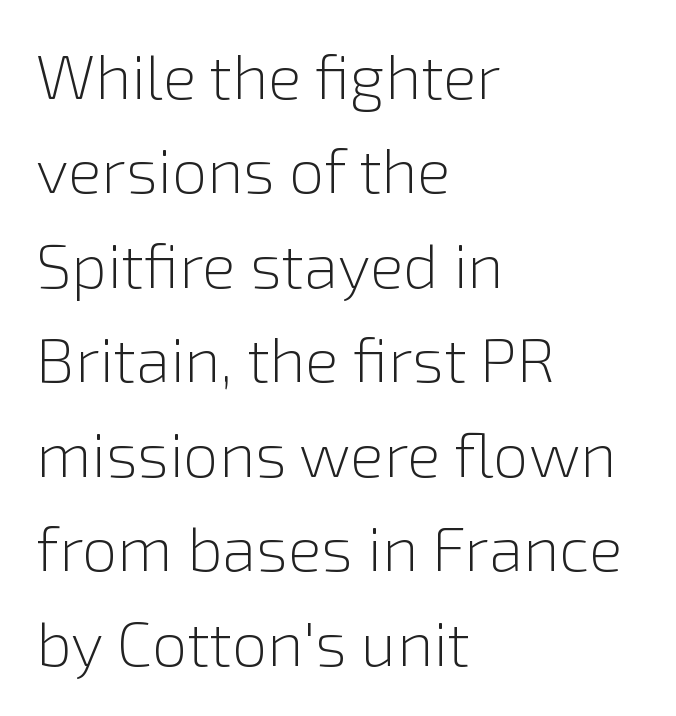
Q: Is the text bold? A: No.
Q: Is the text italic (slanted)? A: No, it is upright.
Q: Is the typeface a serif or a sans-serif typeface? A: Sans-serif.
Q: Is the text underlined? A: No.
Q: How is the paragraph aligned? A: Left-aligned.
Q: Is the spacing between letters normal or unusually wide? A: Normal.
Q: Is the spacing between lines tight, normal or loose? A: Normal.
Q: Width (condensed, normal, or wide)? A: Normal.
Q: x-height? A: Medium.
Q: Monospaced? A: No.
